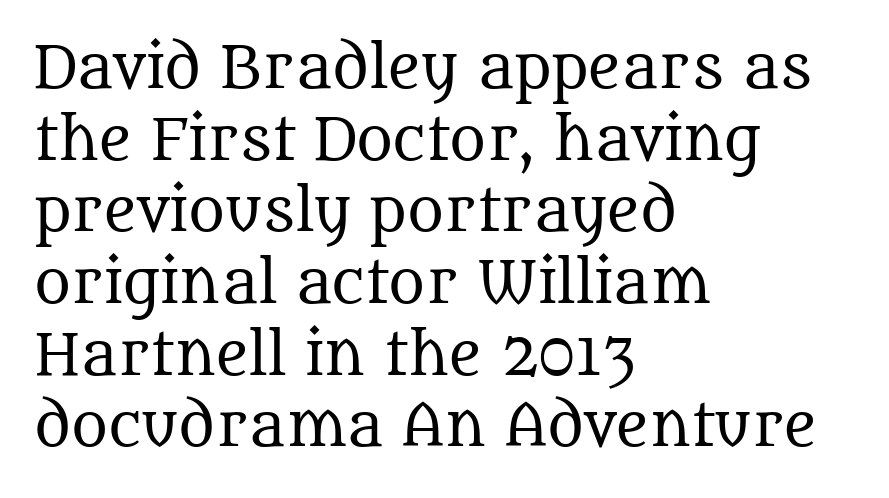
{"serif": "yes", "italic": "no", "bold": "no", "weight": "regular", "width": "normal", "stroke_contrast": "medium", "x_height": "large", "monospaced": "no", "underline": "no", "align": "left", "line_spacing": "normal", "line_spacing_ratio": 1.28, "letter_spacing": "normal", "letter_spacing_em": 0.0, "glyph_px": 56}
